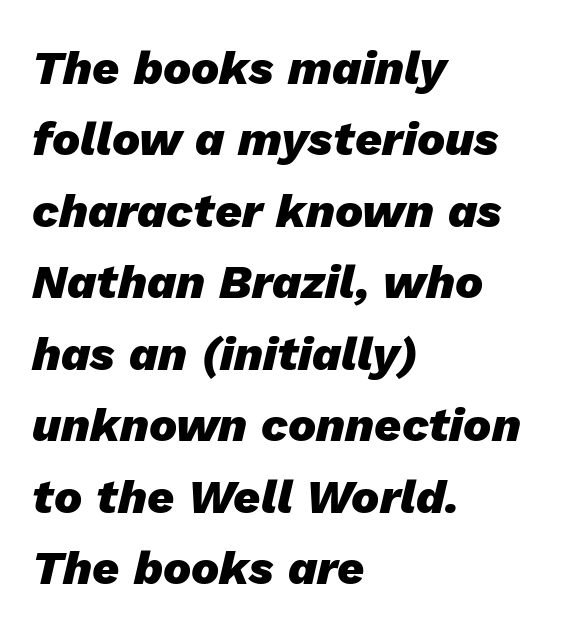
The image shows 47 px heavy type, italic (leaning right); set left-aligned, normal line spacing (1.52x), normal letter spacing, not underlined; low stroke contrast and a medium x-height.
